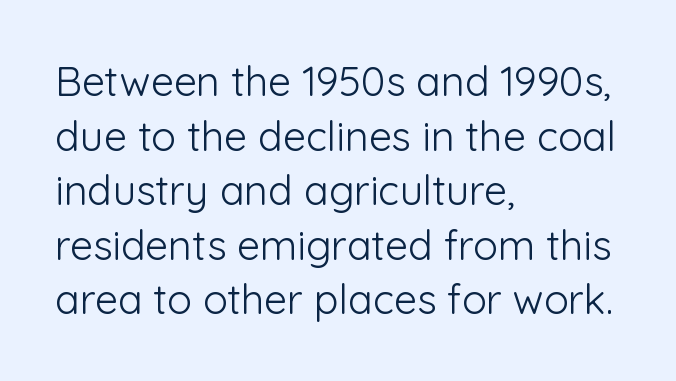
Q: Is the text bold? A: No.
Q: Is the text italic (slanted)? A: No, it is upright.
Q: Is the typeface a serif or a sans-serif typeface? A: Sans-serif.
Q: Is the text underlined? A: No.
Q: How is the paragraph aligned? A: Left-aligned.
Q: Is the spacing between letters normal or unusually wide? A: Normal.
Q: Is the spacing between lines tight, normal or loose? A: Normal.
Q: Width (condensed, normal, or wide)? A: Normal.
Q: Stroke contrast? A: Low.
Q: x-height? A: Medium.
Q: Monospaced? A: No.
